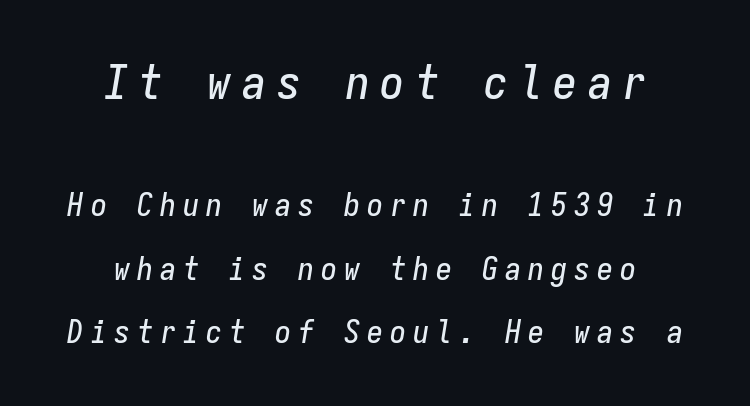
{"italic": "yes", "lean": "right", "slant_degrees": 9, "width": "condensed", "stroke_contrast": "low", "x_height": "medium", "monospaced": "yes", "underline": "no", "align": "center", "line_spacing": "loose", "line_spacing_ratio": 1.98, "letter_spacing": "wide", "letter_spacing_em": 0.22, "larger_block": "first", "size_ratio": 1.5, "glyph_px": 48}
